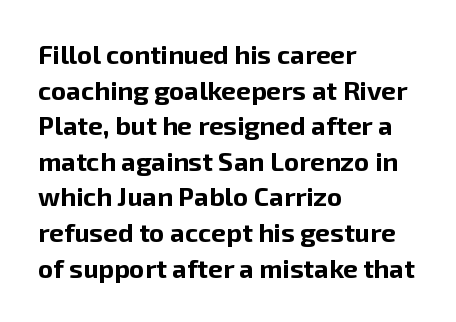
The image shows 26 px bold type, upright; set left-aligned, normal line spacing (1.37x), normal letter spacing, not underlined.
